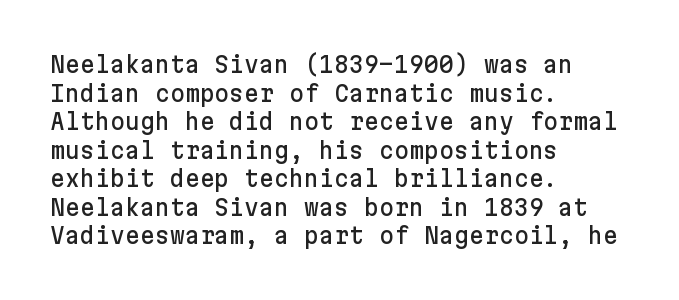
Each line starts at the same left margin while the right side varies. This sample uses plain, unmodified letter spacing. Only glyphs here, with clear space below each row. The letters stand upright; this is a roman face.
